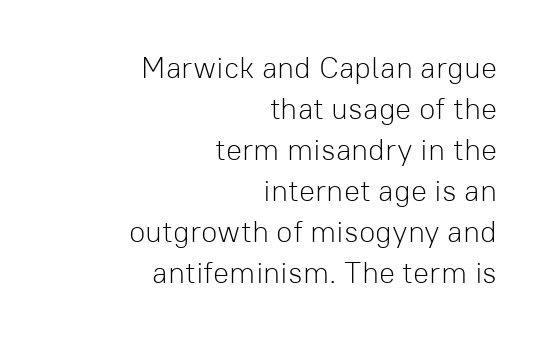
{"serif": "no", "italic": "no", "bold": "no", "weight": "light", "width": "normal", "stroke_contrast": "low", "x_height": "medium", "monospaced": "no", "underline": "no", "align": "right", "line_spacing": "normal", "line_spacing_ratio": 1.37, "letter_spacing": "normal", "letter_spacing_em": 0.0, "glyph_px": 30}
